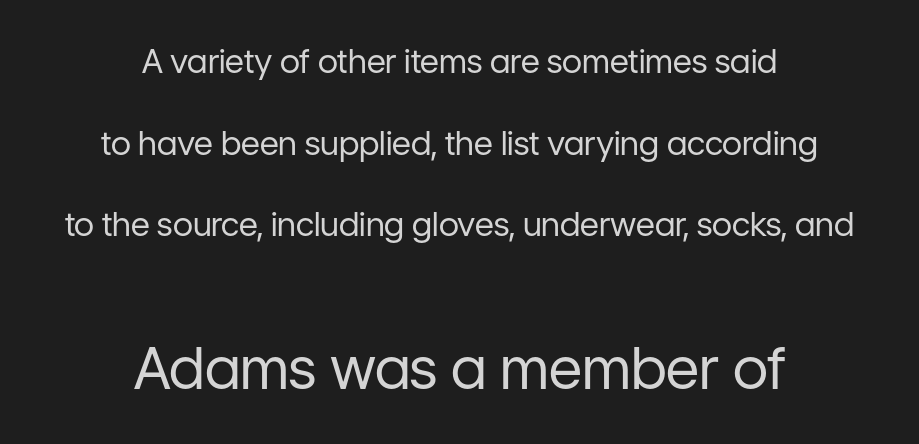
Font category for this specimen: sans-serif. The rendering enlarges the type as you move from the upper chunk to the lower. Nothing heavy about these letters — not bold at all. The tracking reads as untouched default to a designer's eye. The passage is arranged like a title page — every line centered.
